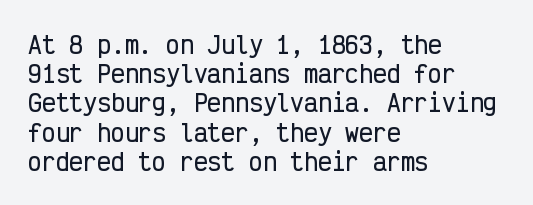
Interline gaps are of average width in this sample. Short note: letters normally spaced. Posture: vertical. The strip under each line holds only bare page. Which margin do the lines hug? The left one — the right edge is uneven.
